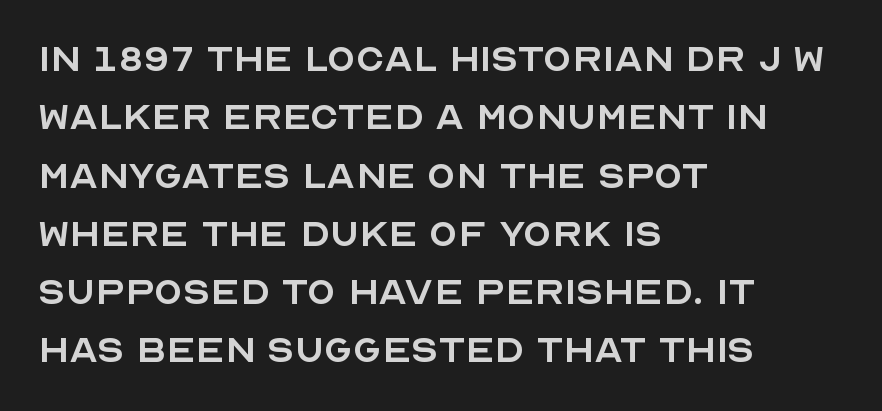
{"serif": "no", "italic": "no", "bold": "no", "weight": "regular", "width": "normal", "x_height": "large", "monospaced": "no", "underline": "no", "align": "left", "line_spacing_ratio": 1.24, "letter_spacing": "normal", "letter_spacing_em": 0.0, "glyph_px": 47}
